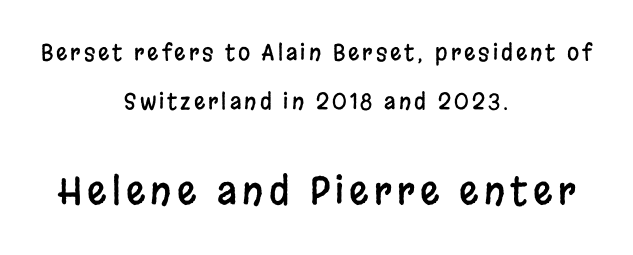
The image shows 38 px condensed sans-serif type, upright; set centered, loose line spacing (2.22x), not underlined; the second (bottom) block is 1.73x larger; low stroke contrast and a large x-height.
